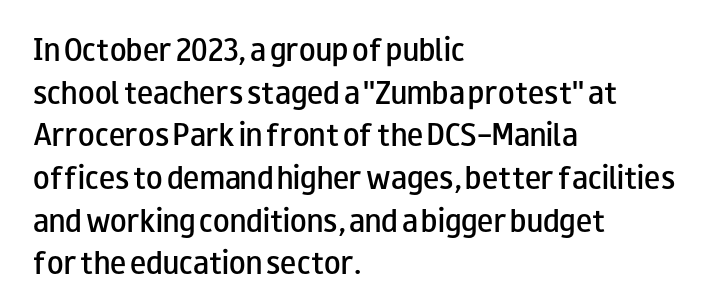
Q: Is the text bold? A: Semi-bold.
Q: Is the text italic (slanted)? A: No, it is upright.
Q: Is the text underlined? A: No.
Q: How is the paragraph aligned? A: Left-aligned.
Q: Is the spacing between letters normal or unusually wide? A: Normal.
Q: Is the spacing between lines tight, normal or loose? A: Normal.
